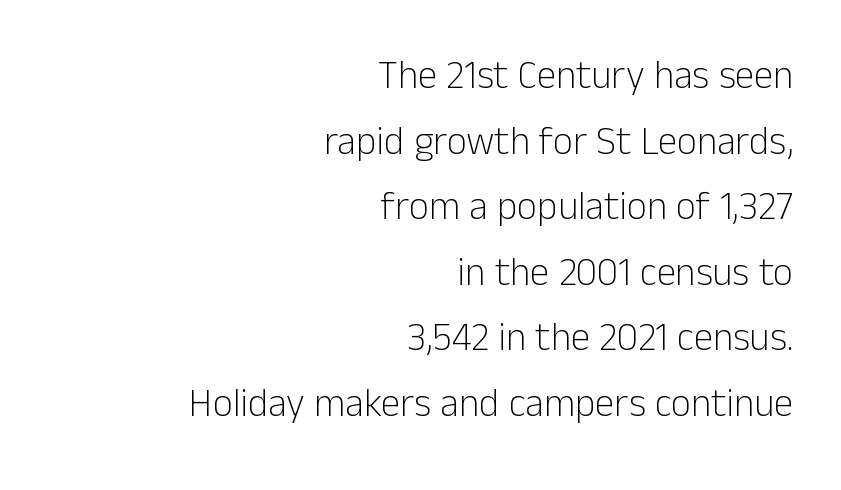
Q: Is the text bold? A: No.
Q: Is the text italic (slanted)? A: No, it is upright.
Q: Is the typeface a serif or a sans-serif typeface? A: Sans-serif.
Q: Is the text underlined? A: No.
Q: How is the paragraph aligned? A: Right-aligned.
Q: Is the spacing between letters normal or unusually wide? A: Normal.
Q: Is the spacing between lines tight, normal or loose? A: Normal.
Q: Width (condensed, normal, or wide)? A: Normal.
Q: Stroke contrast? A: Low.
Q: x-height? A: Medium.
Q: Monospaced? A: No.
